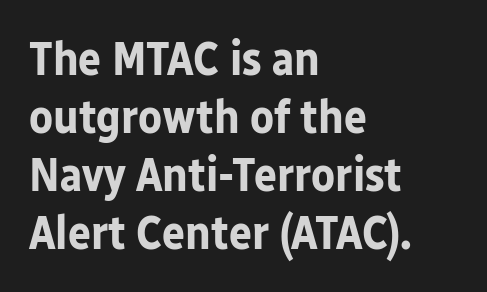
The image shows 48 px bold sans-serif type, upright; set left-aligned, line spacing 1.21x, normal letter spacing, not underlined; low stroke contrast and a medium x-height.
